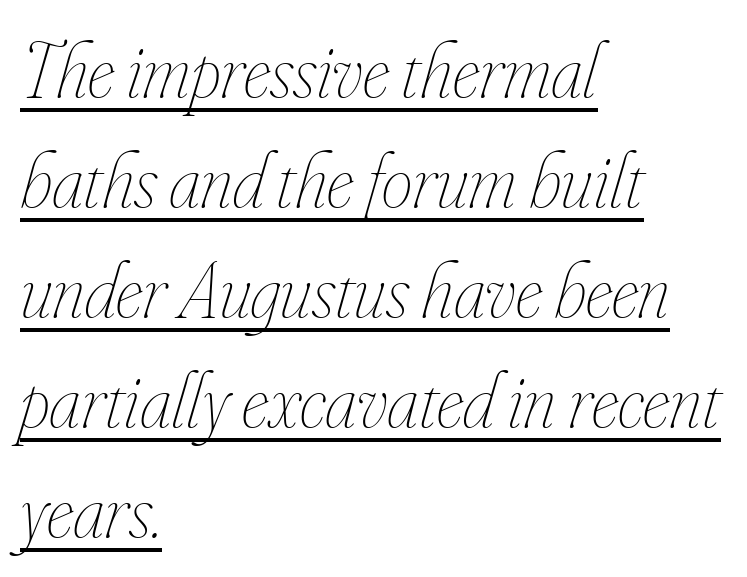
The image shows 78 px thin, condensed type, italic (leaning right); set left-aligned, normal line spacing (1.41x), normal letter spacing, underlined; low stroke contrast and a small x-height.
